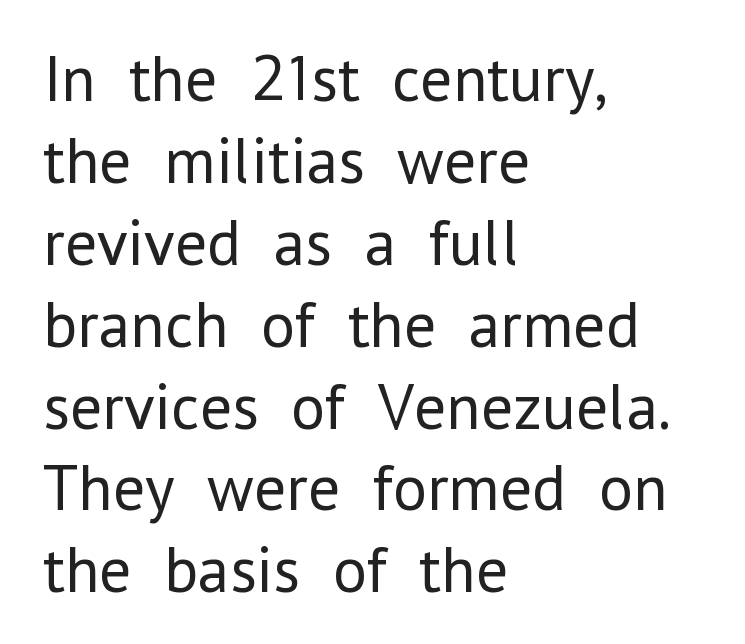
The image shows 65 px regular-weight sans-serif type, upright; set left-aligned, normal line spacing (1.26x), normal letter spacing, not underlined; low stroke contrast and a medium x-height.
